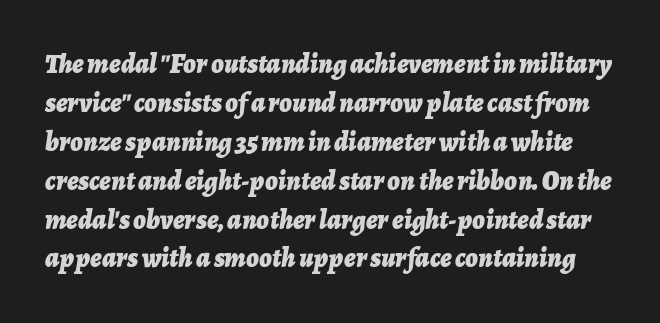
{"italic": "yes", "lean": "right", "slant_degrees": 7, "bold": "yes", "underline": "no", "line_spacing": "normal", "line_spacing_ratio": 1.44, "letter_spacing": "normal", "letter_spacing_em": 0.0, "glyph_px": 27}
